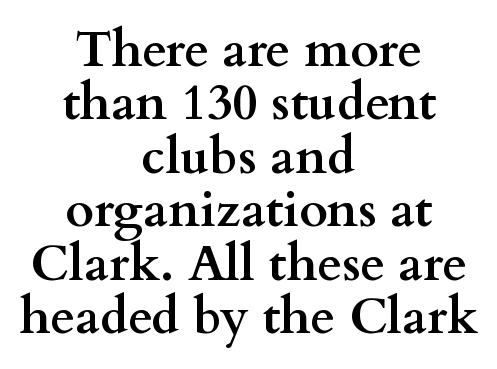
{"serif": "yes", "italic": "no", "bold": "yes", "weight": "semibold", "width": "wide", "stroke_contrast": "medium", "x_height": "small", "monospaced": "no", "underline": "no", "align": "center", "line_spacing": "tight", "line_spacing_ratio": 1.07, "letter_spacing": "normal", "letter_spacing_em": 0.0, "glyph_px": 50}
